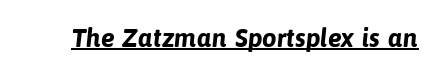
Q: Is the text bold? A: Yes.
Q: Is the text underlined? A: Yes.
Q: Is the spacing between letters normal or unusually wide? A: Normal.
